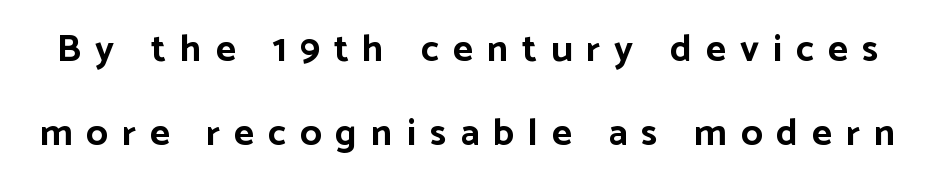
Q: Is the text bold? A: Yes.
Q: Is the text italic (slanted)? A: No, it is upright.
Q: Is the typeface a serif or a sans-serif typeface? A: Sans-serif.
Q: Is the text underlined? A: No.
Q: Is the spacing between letters normal or unusually wide? A: Unusually wide.
Q: Is the spacing between lines tight, normal or loose? A: Loose.
Q: Width (condensed, normal, or wide)? A: Normal.
Q: Stroke contrast? A: Low.
Q: x-height? A: Medium.
Q: Monospaced? A: No.
